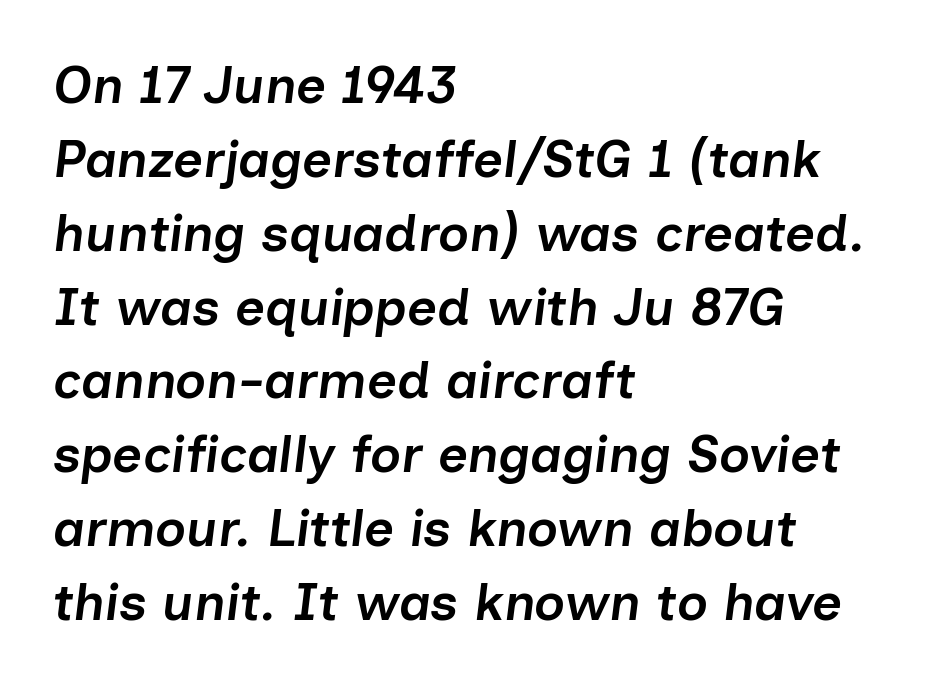
{"italic": "yes", "lean": "right", "slant_degrees": 7, "bold": "semi", "weight": "semibold", "width": "normal", "stroke_contrast": "low", "x_height": "medium", "monospaced": "no", "underline": "no", "align": "left", "line_spacing": "normal", "line_spacing_ratio": 1.42, "letter_spacing": "normal", "letter_spacing_em": 0.0, "glyph_px": 52}
